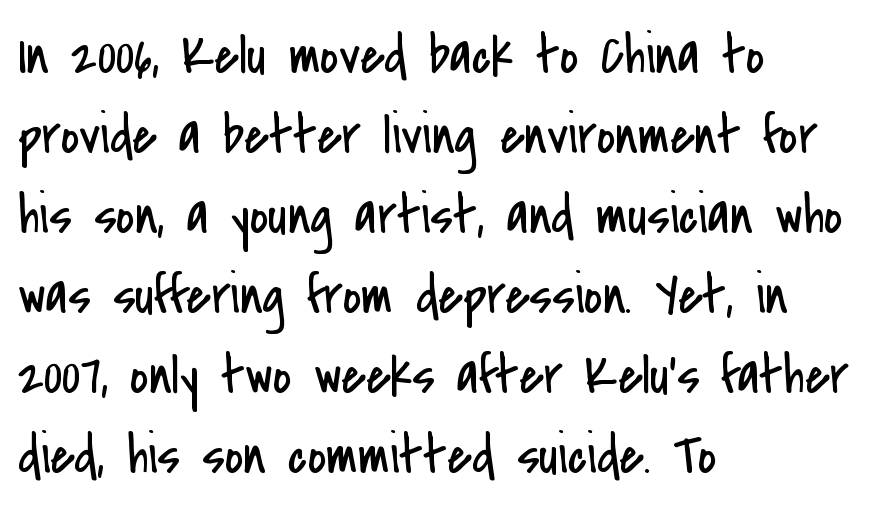
Unlike italic type, these characters show no tilt at all. Vertical spacing — default. The strip under each line holds only bare page. The rendering shows plain stroke endings on the letterforms — a sans-serif design.
